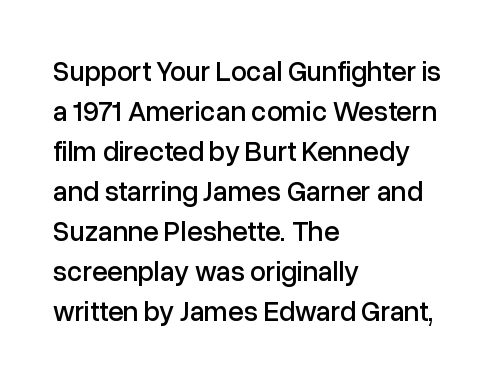
{"serif": "no", "italic": "no", "width": "normal", "stroke_contrast": "low", "x_height": "medium", "monospaced": "no", "underline": "no", "align": "left", "line_spacing": "normal", "line_spacing_ratio": 1.43, "letter_spacing": "normal", "letter_spacing_em": 0.0, "glyph_px": 28}
